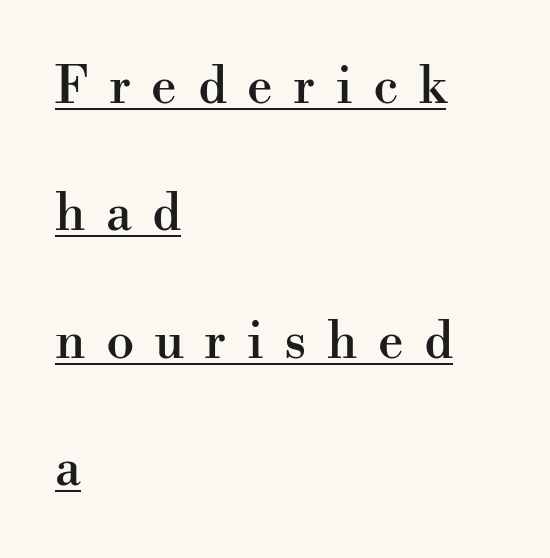
{"serif": "yes", "italic": "no", "width": "normal", "stroke_contrast": "high", "x_height": "small", "monospaced": "no", "underline": "yes", "align": "left", "line_spacing": "loose", "line_spacing_ratio": 2.5, "letter_spacing": "wide", "letter_spacing_em": 0.4, "glyph_px": 51}
